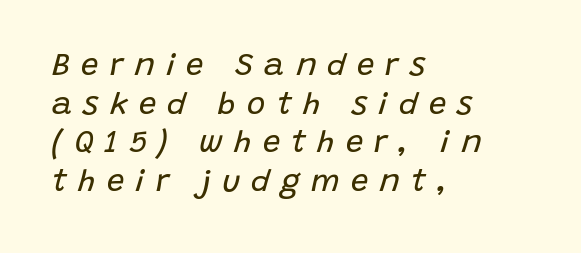
The image shows 31 px regular-weight type, italic (leaning right); set left-aligned, normal line spacing (1.25x), unusually wide letter spacing (+0.36 em), not underlined; low stroke contrast and a large x-height.
